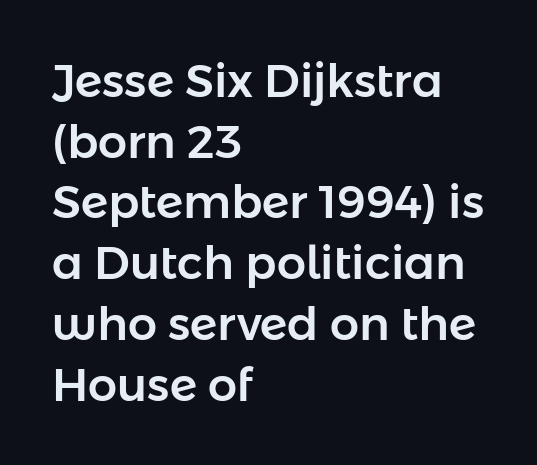
{"serif": "no", "italic": "no", "width": "normal", "stroke_contrast": "low", "x_height": "medium", "monospaced": "no", "underline": "no", "align": "left", "line_spacing": "normal", "line_spacing_ratio": 1.32, "letter_spacing": "normal", "letter_spacing_em": 0.0, "glyph_px": 46}
